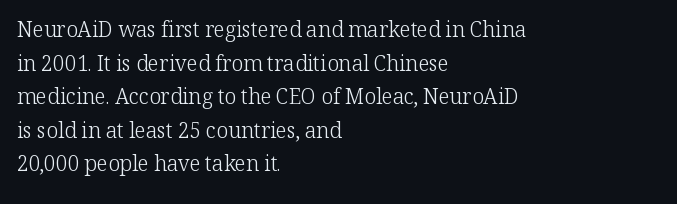
{"italic": "no", "bold": "no", "underline": "no", "align": "left", "line_spacing": "normal", "line_spacing_ratio": 1.6, "letter_spacing": "normal", "letter_spacing_em": 0.0, "glyph_px": 21}
